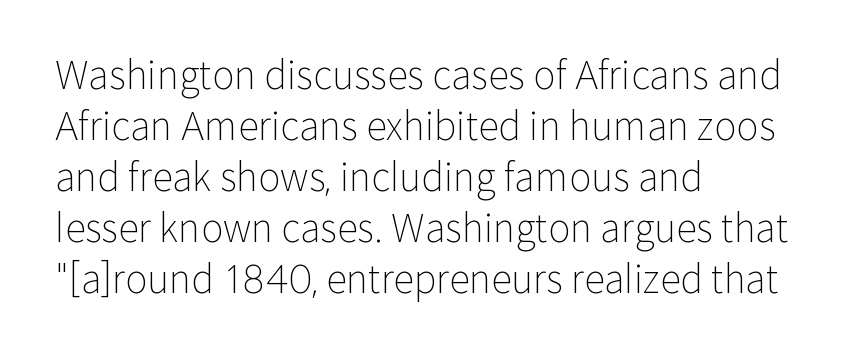
The image shows 38 px light sans-serif type, upright; set left-aligned, normal line spacing (1.34x), normal letter spacing, not underlined; low stroke contrast and a medium x-height.
